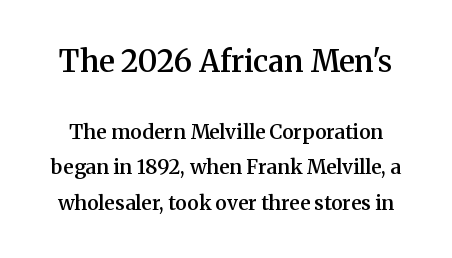
The sample has been set in demibold, a notch under bold. Font category for this specimen: serif. Beneath every word, the page is bare. Spacing verdict: proportional, widths tailored to each character.
